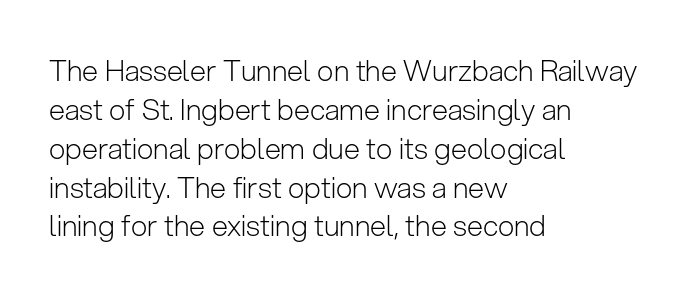
{"serif": "no", "italic": "no", "bold": "no", "weight": "light", "width": "normal", "stroke_contrast": "low", "x_height": "medium", "monospaced": "no", "underline": "no", "align": "left", "line_spacing": "normal", "line_spacing_ratio": 1.34, "letter_spacing": "normal", "letter_spacing_em": 0.0, "glyph_px": 29}
